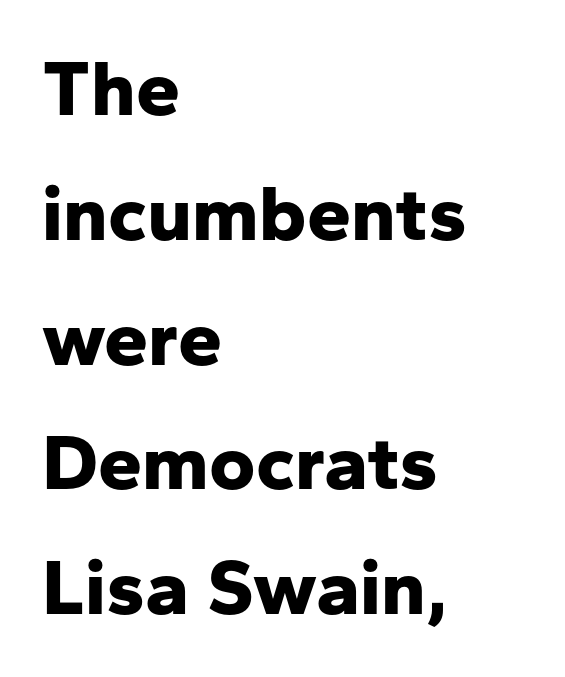
{"serif": "no", "italic": "no", "bold": "yes", "weight": "bold", "width": "normal", "stroke_contrast": "low", "x_height": "medium", "monospaced": "no", "underline": "no", "align": "left", "line_spacing": "normal", "line_spacing_ratio": 1.58, "letter_spacing": "normal", "letter_spacing_em": 0.0, "glyph_px": 79}
